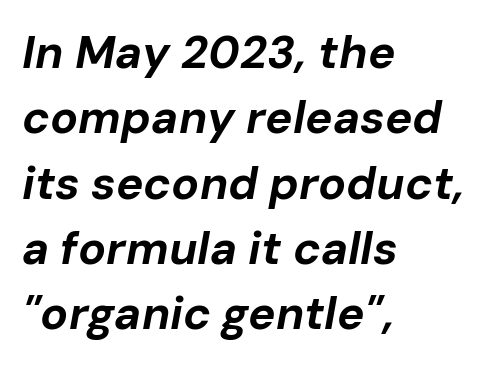
{"italic": "yes", "lean": "right", "slant_degrees": 10, "bold": "yes", "weight": "bold", "width": "normal", "stroke_contrast": "low", "x_height": "medium", "monospaced": "no", "underline": "no", "align": "left", "line_spacing": "normal", "line_spacing_ratio": 1.42, "letter_spacing": "normal", "letter_spacing_em": 0.0, "glyph_px": 46}
